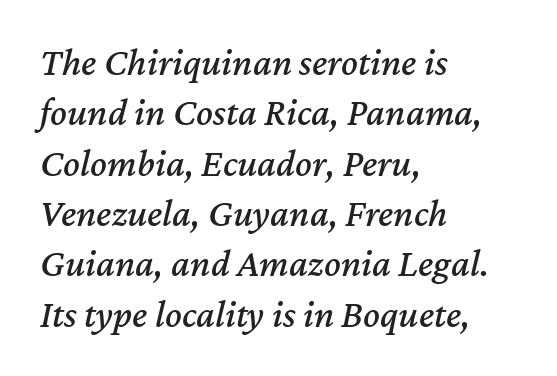
Does the leading feel generous? No, just average. Each line starts at the same left margin while the right side varies. The line texture is even and compact thanks to regular tracking. The passage shown leans; its letterforms are oblique. Quick note: underline off. A typesetter would call this proportional, since set widths differ per character.
